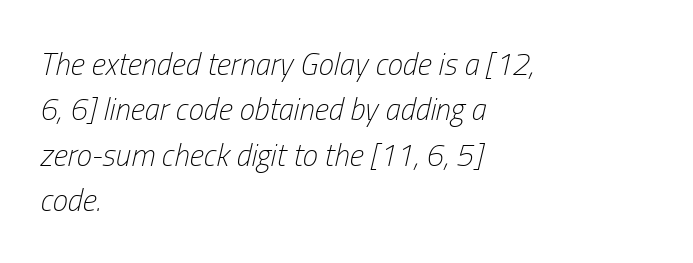
Do the characters align in a grid? No, the font is proportional. This rendering leaves character spacing at its baseline value. The paragraph has a hard left edge and a soft right edge. Stems and bowls with no extra thickness — not bold.
